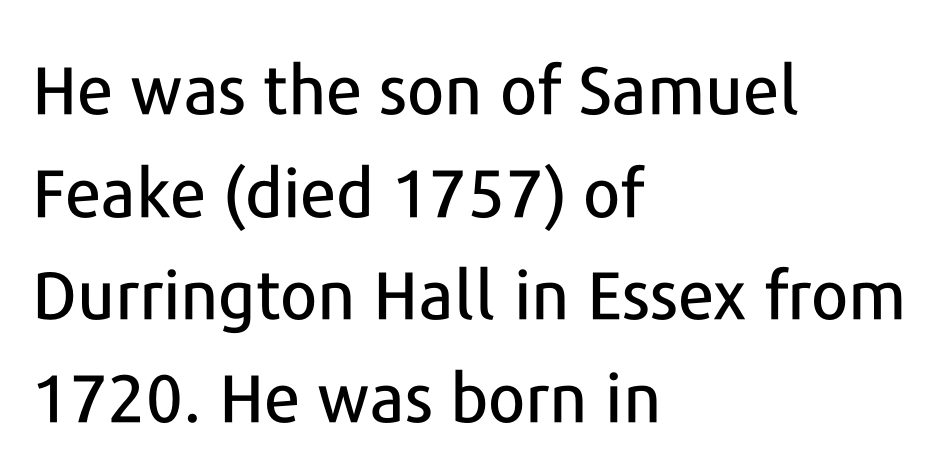
The image shows 67 px sans-serif type, upright; set left-aligned, normal line spacing (1.53x), normal letter spacing, not underlined; low stroke contrast and a medium x-height.
